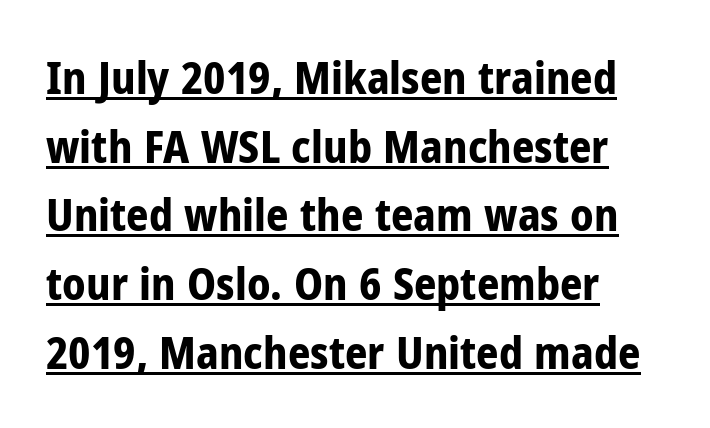
Regular leading. A rule runs beneath these lines of type. Posture: upright roman. Does the copy run flush right? No — it runs flush left. This rendering leaves character spacing at its baseline value.
